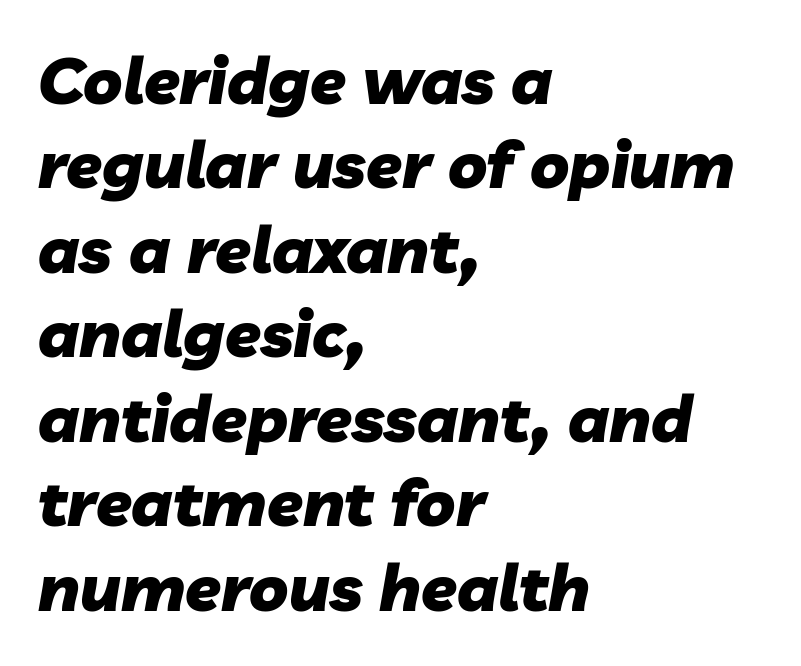
{"italic": "yes", "lean": "right", "slant_degrees": 10, "bold": "yes", "weight": "heavy", "width": "normal", "stroke_contrast": "low", "x_height": "medium", "monospaced": "no", "underline": "no", "align": "left", "line_spacing": "normal", "line_spacing_ratio": 1.3, "letter_spacing": "normal", "letter_spacing_em": 0.0, "glyph_px": 65}
